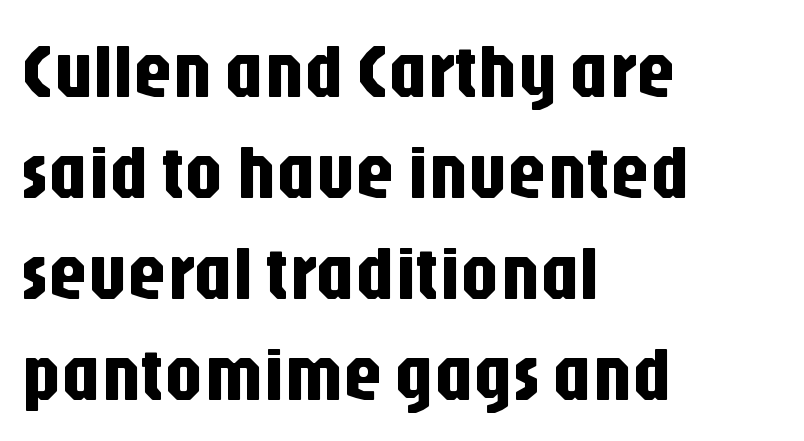
The image shows 76 px condensed sans-serif type, upright; set left-aligned, normal line spacing (1.33x), normal letter spacing, not underlined; low stroke contrast and a large x-height.
